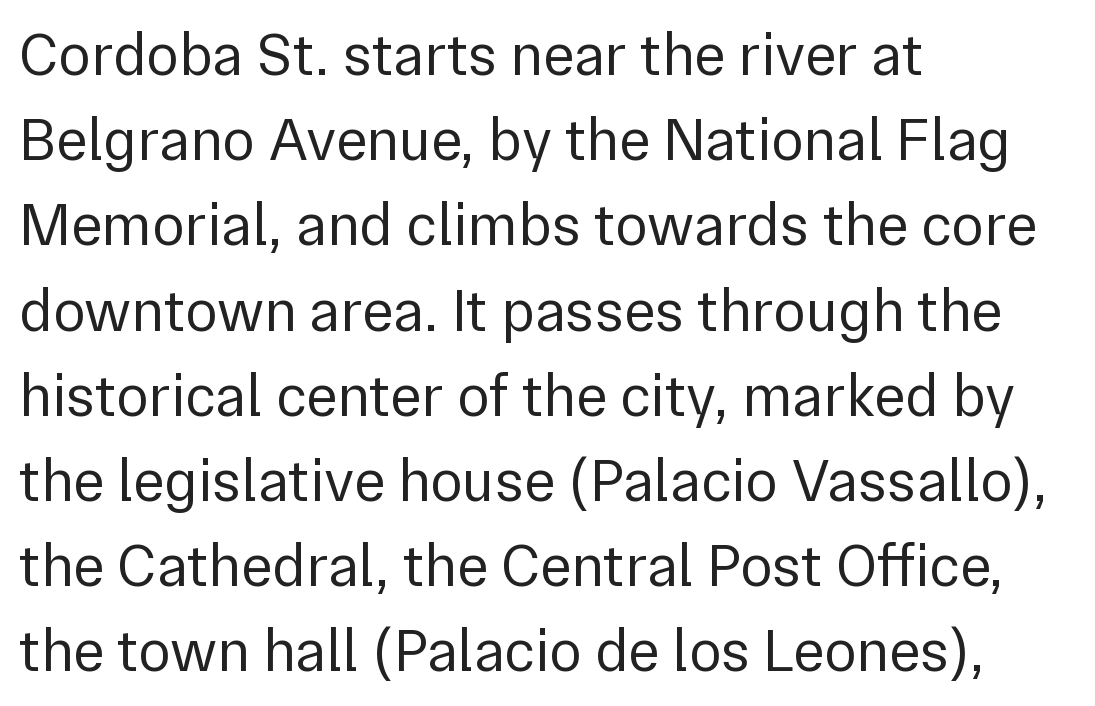
Q: Is the text bold? A: No.
Q: Is the text italic (slanted)? A: No, it is upright.
Q: Is the typeface a serif or a sans-serif typeface? A: Sans-serif.
Q: Is the text underlined? A: No.
Q: How is the paragraph aligned? A: Left-aligned.
Q: Is the spacing between letters normal or unusually wide? A: Normal.
Q: Is the spacing between lines tight, normal or loose? A: Normal.
Q: Width (condensed, normal, or wide)? A: Normal.
Q: x-height? A: Medium.
Q: Monospaced? A: No.
